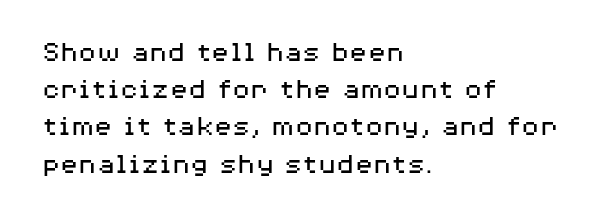
{"serif": "no", "italic": "no", "bold": "no", "weight": "regular", "width": "wide", "stroke_contrast": "medium", "x_height": "medium", "monospaced": "no", "underline": "no", "align": "left", "line_spacing_ratio": 1.24, "letter_spacing": "normal", "letter_spacing_em": 0.0, "glyph_px": 30}
